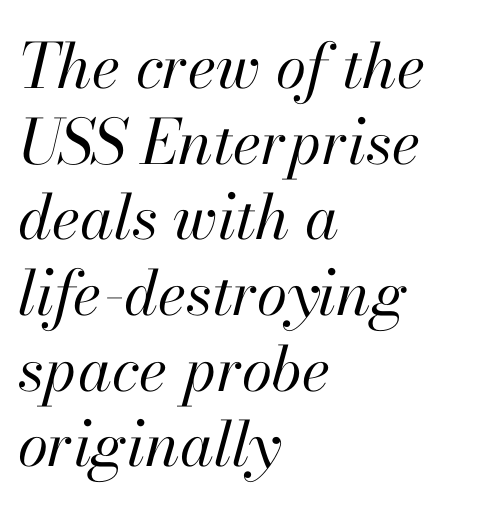
The image shows 62 px regular-weight type, italic (leaning right); set left-aligned, line spacing 1.22x, normal letter spacing, not underlined; high stroke contrast and a small x-height.
